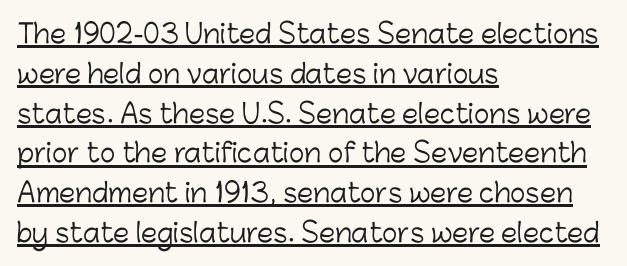
The rendering uses a moderate line-height, typical for paragraphs. The passage shown has conventional tracking throughout. The letters stand straight up with perfectly vertical stems. The rendering anchors every line to the left-hand side. Honestly, the underline is the first thing you notice here.
